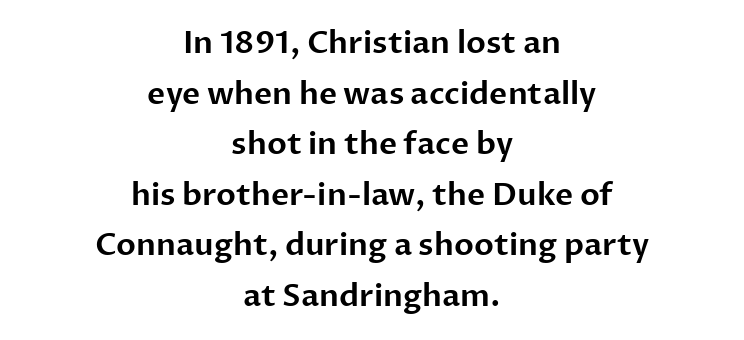
If you drew a line through each stem, it would be perfectly vertical. Here the designer chose a conventional face with non-uniform glyph widths. The line texture is even and compact thanks to regular tracking. Horizontal bands of white between lines are of average thickness. Rule under the text: the space is simply empty.
